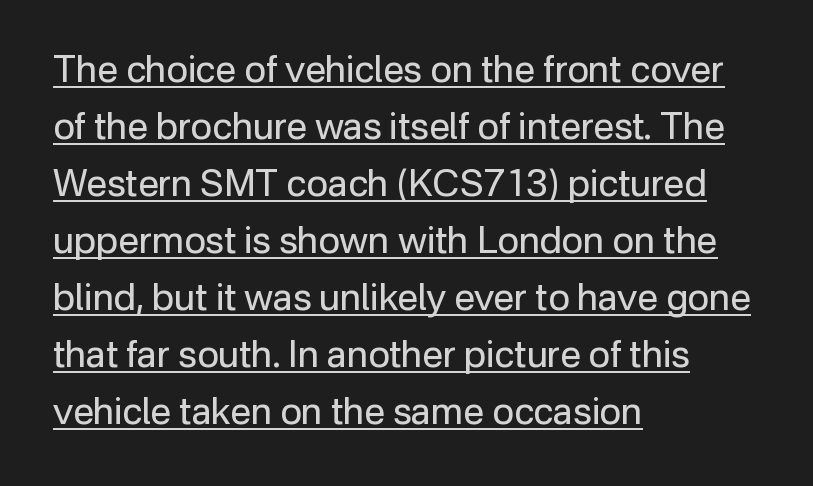
The image shows 37 px regular-weight sans-serif type, upright; set left-aligned, normal line spacing (1.54x), normal letter spacing, underlined; low stroke contrast and a medium x-height.
